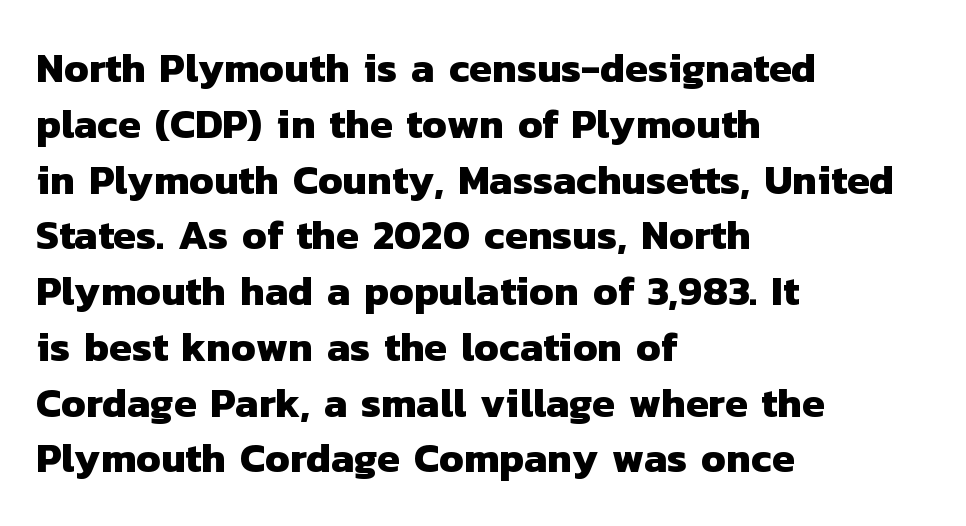
Unmarked baselines from the first word to the last. The rendering shows plain stroke endings on the letterforms — a sans-serif design. Vertically, the passage feels balanced, rows spaced as you'd expect. Every row of glyphs begins at an identical x-position on the left. The passage shown has conventional tracking throughout.
